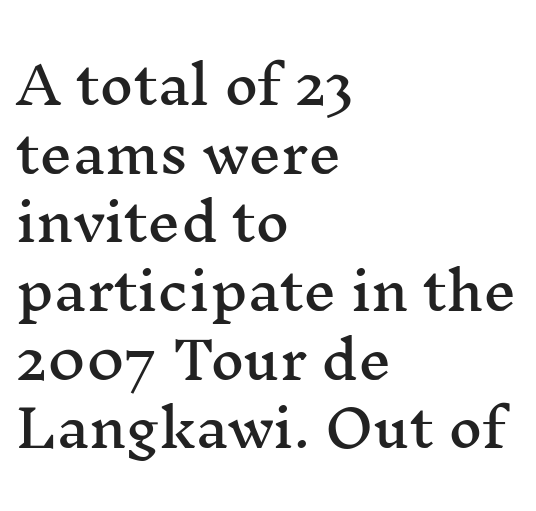
Letterform terminals end in serifs throughout the passage. Vertical spacing — default. Look at the tracking — it's just the regular setting, nothing added. When letters stand straight like this, we call the style roman or upright.
